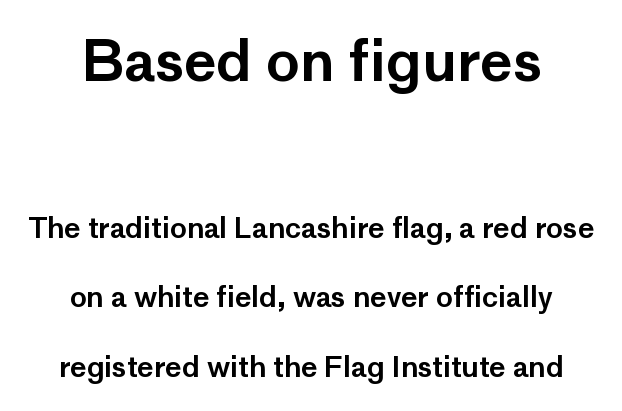
{"serif": "no", "italic": "no", "width": "normal", "stroke_contrast": "low", "x_height": "medium", "monospaced": "no", "underline": "no", "align": "center", "line_spacing": "loose", "line_spacing_ratio": 2.48, "letter_spacing": "normal", "letter_spacing_em": 0.0, "larger_block": "first", "size_ratio": 2.0, "glyph_px": 56}
